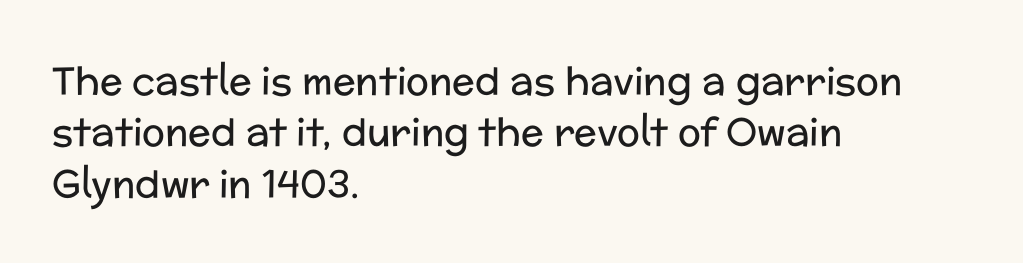
This rendering leaves character spacing at its baseline value. The compositor pushed each line to the left boundary. A sans-serif font was chosen for this passage. Unmarked baselines from the first word to the last. The strokes carry an ordinary text weight at most. Rows of type keep a routine distance in the vertical direction.
